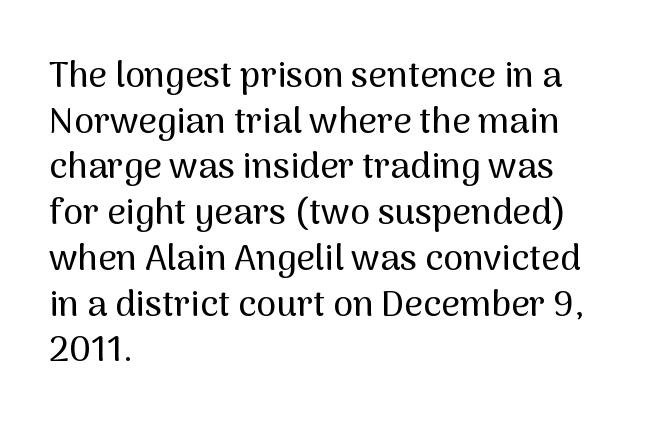
{"serif": "no", "italic": "no", "width": "normal", "stroke_contrast": "medium", "x_height": "medium", "monospaced": "no", "underline": "no", "align": "left", "line_spacing": "normal", "line_spacing_ratio": 1.27, "letter_spacing": "normal", "letter_spacing_em": 0.0, "glyph_px": 36}
